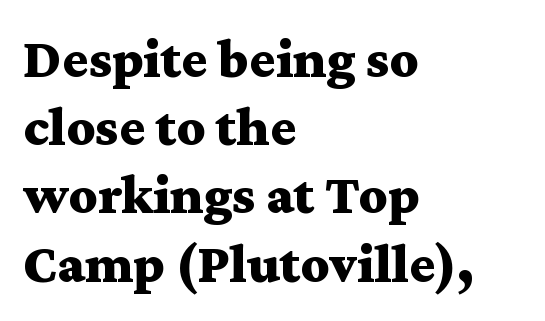
The image shows 55 px bold, wide serif type, upright; set left-aligned, line spacing 1.24x, normal letter spacing, not underlined; medium stroke contrast and a medium x-height.
